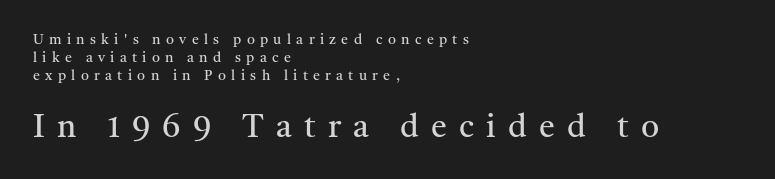
Q: Is the text bold? A: No.
Q: Is the text italic (slanted)? A: No, it is upright.
Q: Is the typeface a serif or a sans-serif typeface? A: Serif.
Q: Is the text underlined? A: No.
Q: How is the paragraph aligned? A: Left-aligned.
Q: Is the spacing between letters normal or unusually wide? A: Unusually wide.
Q: Is the spacing between lines tight, normal or loose? A: Normal.
Q: Which block of text is set in a larger size, the first (top) or the second (bottom)? A: The second (bottom) one.
Q: Width (condensed, normal, or wide)? A: Normal.
Q: Stroke contrast? A: Medium.
Q: x-height? A: Medium.
Q: Monospaced? A: No.
